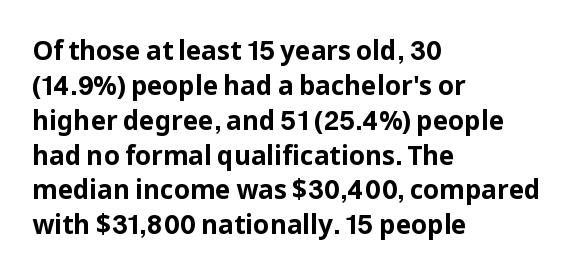
{"italic": "no", "bold": "yes", "underline": "no", "align": "left", "line_spacing": "normal", "line_spacing_ratio": 1.34, "letter_spacing": "normal", "letter_spacing_em": 0.0, "glyph_px": 26}
